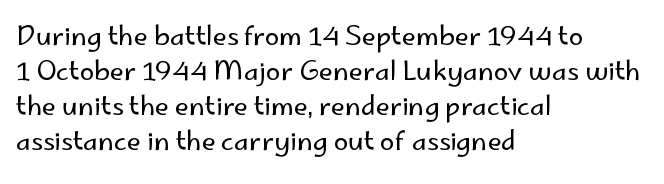
Q: Is the text bold? A: No.
Q: Is the text italic (slanted)? A: No, it is upright.
Q: Is the text underlined? A: No.
Q: How is the paragraph aligned? A: Left-aligned.
Q: Is the spacing between letters normal or unusually wide? A: Normal.
Q: Is the spacing between lines tight, normal or loose? A: Normal.
